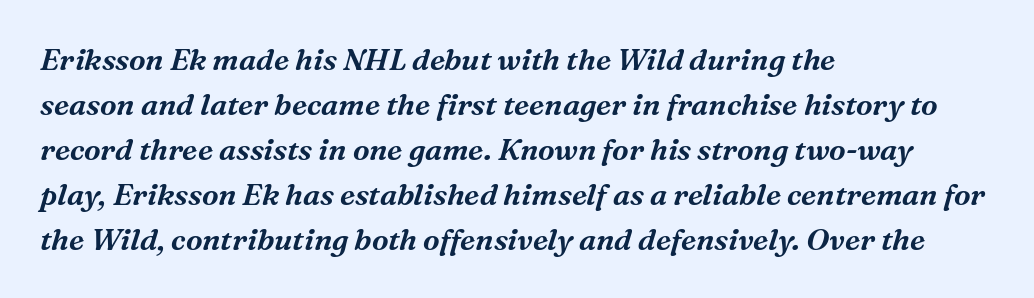
Q: Is the text italic (slanted)? A: Yes, it leans right by about 16 degrees.
Q: Is the typeface a serif or a sans-serif typeface? A: Serif.
Q: Is the text underlined? A: No.
Q: How is the paragraph aligned? A: Left-aligned.
Q: Is the spacing between letters normal or unusually wide? A: Normal.
Q: Is the spacing between lines tight, normal or loose? A: Normal.
Q: Width (condensed, normal, or wide)? A: Normal.
Q: Stroke contrast? A: Medium.
Q: x-height? A: Medium.
Q: Monospaced? A: No.
